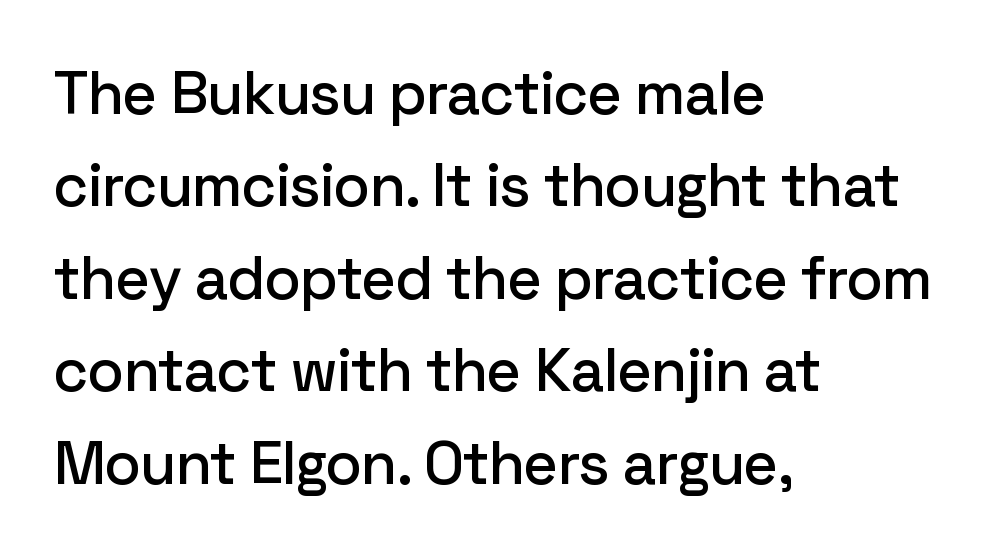
The image shows 60 px sans-serif type, upright; set left-aligned, normal line spacing (1.54x), normal letter spacing, not underlined; low stroke contrast and a medium x-height.
